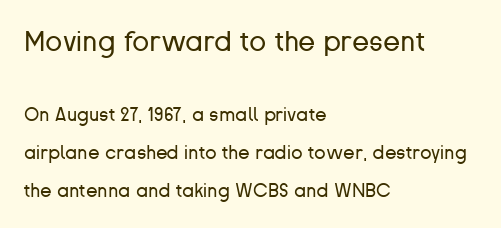
Q: Is the text bold? A: No.
Q: Is the text italic (slanted)? A: No, it is upright.
Q: Is the typeface a serif or a sans-serif typeface? A: Sans-serif.
Q: Is the text underlined? A: No.
Q: How is the paragraph aligned? A: Left-aligned.
Q: Is the spacing between letters normal or unusually wide? A: Normal.
Q: Is the spacing between lines tight, normal or loose? A: Loose.
Q: Which block of text is set in a larger size, the first (top) or the second (bottom)? A: The first (top) one.
Q: Width (condensed, normal, or wide)? A: Normal.
Q: Stroke contrast? A: Low.
Q: x-height? A: Medium.
Q: Monospaced? A: No.
